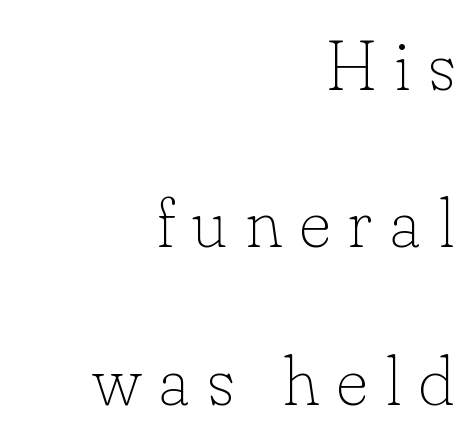
{"serif": "yes", "italic": "no", "bold": "no", "weight": "thin", "width": "normal", "stroke_contrast": "low", "x_height": "small", "monospaced": "no", "underline": "no", "align": "right", "line_spacing": "loose", "line_spacing_ratio": 2.25, "letter_spacing": "wide", "letter_spacing_em": 0.24, "glyph_px": 70}
